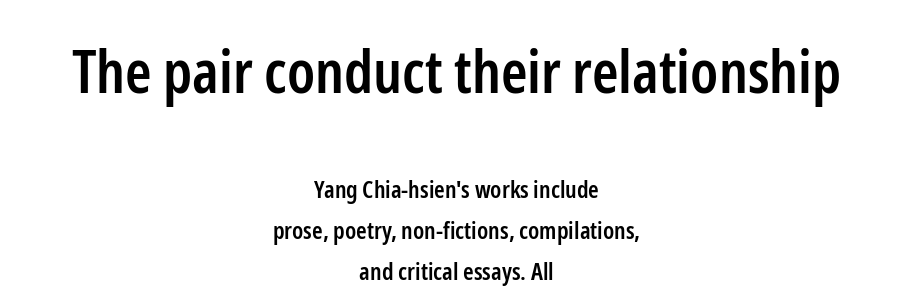
These lines are rendered in a variable-pitch font. The line-height multiplier appears to be the usual default. This sample uses plain, unmodified letter spacing. Look at the glyph heights: the upper group is clearly the bigger setting. The characters display no serif detailing; their extremities are plain.
